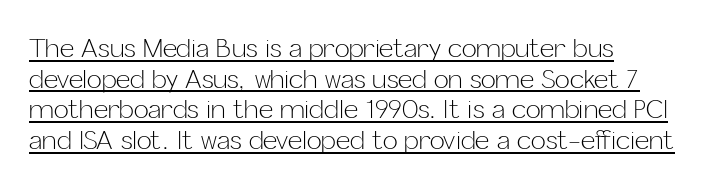
Q: Is the text bold? A: No.
Q: Is the text italic (slanted)? A: No, it is upright.
Q: Is the text underlined? A: Yes.
Q: How is the paragraph aligned? A: Left-aligned.
Q: Is the spacing between letters normal or unusually wide? A: Normal.
